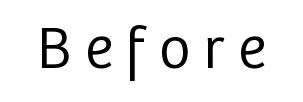
{"serif": "no", "italic": "no", "bold": "no", "weight": "regular", "width": "normal", "stroke_contrast": "low", "x_height": "medium", "monospaced": "no", "underline": "no", "letter_spacing": "wide", "letter_spacing_em": 0.23, "glyph_px": 60}
